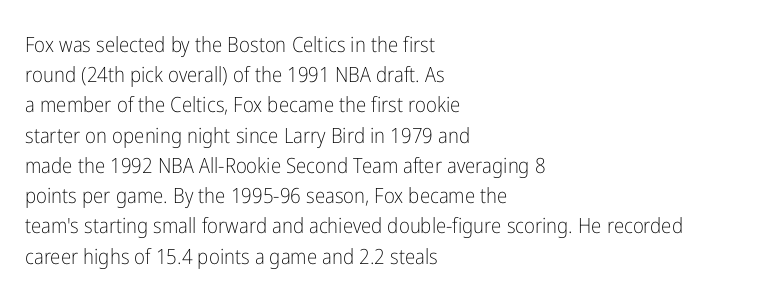
The image shows 21 px text type, upright; set left-aligned, normal line spacing (1.44x), normal letter spacing, not underlined.
